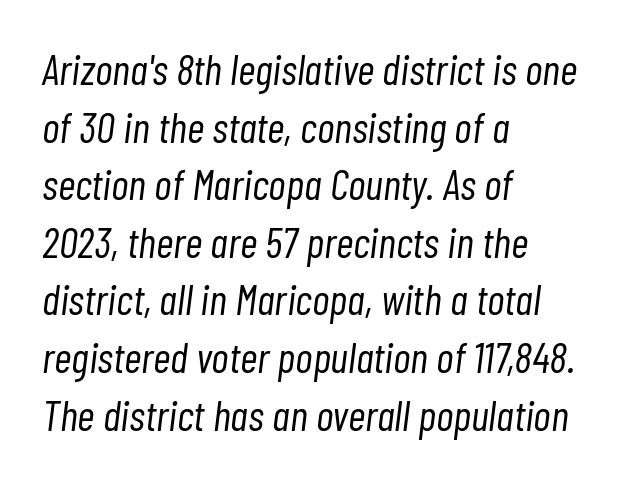
The image shows 43 px light, condensed type, italic (leaning right); set left-aligned, normal line spacing (1.34x), normal letter spacing, not underlined; low stroke contrast and a medium x-height.
